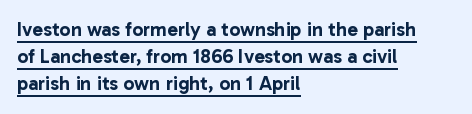
Q: Is the text italic (slanted)? A: No, it is upright.
Q: Is the text underlined? A: Yes.
Q: How is the paragraph aligned? A: Left-aligned.
Q: Is the spacing between letters normal or unusually wide? A: Normal.
Q: Is the spacing between lines tight, normal or loose? A: Normal.
